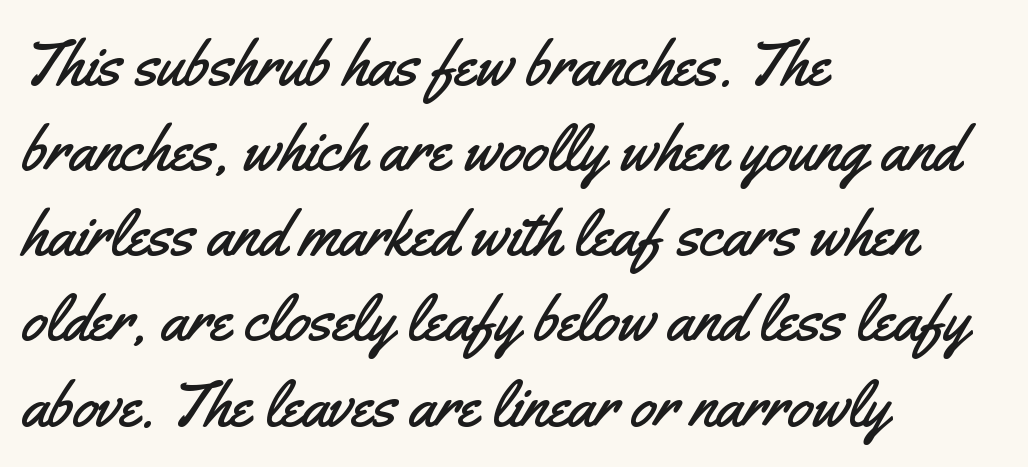
Q: Is the text italic (slanted)? A: Yes.
Q: Is the typeface a serif or a sans-serif typeface? A: Sans-serif.
Q: Is the text underlined? A: No.
Q: How is the paragraph aligned? A: Left-aligned.
Q: Is the spacing between letters normal or unusually wide? A: Normal.
Q: Is the spacing between lines tight, normal or loose? A: Normal.
Q: Width (condensed, normal, or wide)? A: Condensed.
Q: Stroke contrast? A: Medium.
Q: x-height? A: Small.
Q: Monospaced? A: No.
